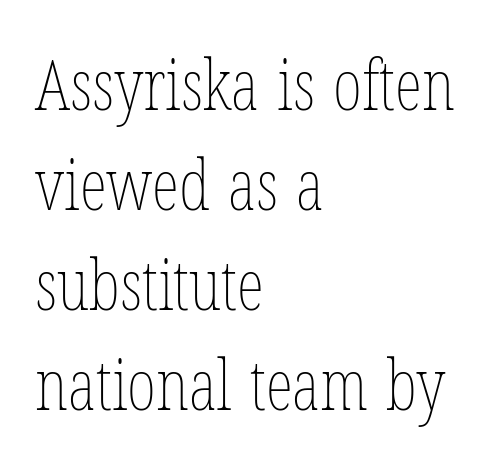
Q: Is the text bold? A: No.
Q: Is the text italic (slanted)? A: No, it is upright.
Q: Is the text underlined? A: No.
Q: How is the paragraph aligned? A: Left-aligned.
Q: Is the spacing between letters normal or unusually wide? A: Normal.
Q: Is the spacing between lines tight, normal or loose? A: Normal.
Q: Width (condensed, normal, or wide)? A: Condensed.
Q: Stroke contrast? A: Low.
Q: x-height? A: Medium.
Q: Monospaced? A: No.
